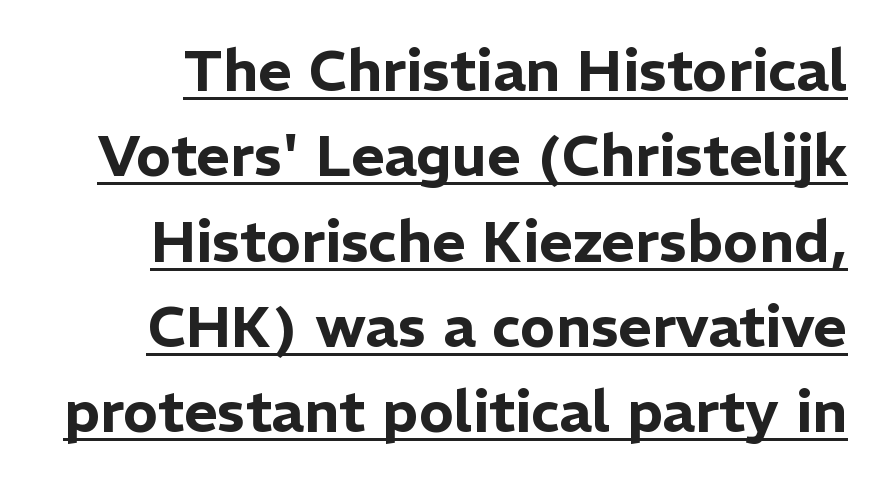
Q: Is the text italic (slanted)? A: No, it is upright.
Q: Is the typeface a serif or a sans-serif typeface? A: Sans-serif.
Q: Is the text underlined? A: Yes.
Q: Is the spacing between letters normal or unusually wide? A: Normal.
Q: Is the spacing between lines tight, normal or loose? A: Normal.
Q: Width (condensed, normal, or wide)? A: Normal.
Q: Stroke contrast? A: Low.
Q: x-height? A: Medium.
Q: Monospaced? A: No.
